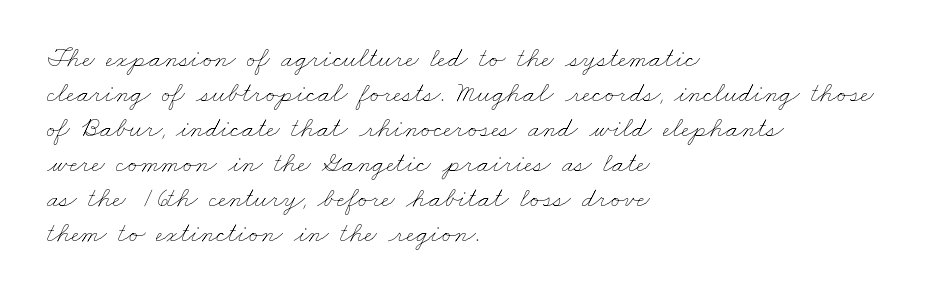
{"bold": "no", "weight": "thin", "width": "wide", "stroke_contrast": "low", "x_height": "small", "monospaced": "no", "underline": "no", "align": "left", "line_spacing": "normal", "line_spacing_ratio": 1.25, "letter_spacing": "normal", "letter_spacing_em": 0.0, "glyph_px": 28}
